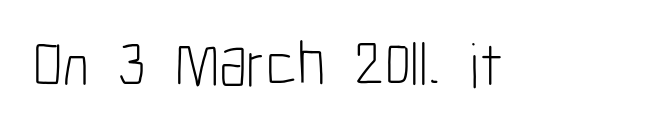
Q: Is the text bold? A: No.
Q: Is the text italic (slanted)? A: No, it is upright.
Q: Is the typeface a serif or a sans-serif typeface? A: Sans-serif.
Q: Is the text underlined? A: No.
Q: Is the spacing between letters normal or unusually wide? A: Normal.
Q: Width (condensed, normal, or wide)? A: Condensed.
Q: Stroke contrast? A: Low.
Q: x-height? A: Medium.
Q: Monospaced? A: No.
